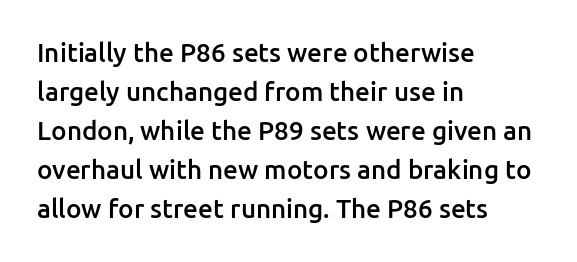
{"italic": "no", "bold": "semi", "underline": "no", "align": "left", "line_spacing": "normal", "line_spacing_ratio": 1.5, "letter_spacing": "normal", "letter_spacing_em": 0.0, "glyph_px": 26}
